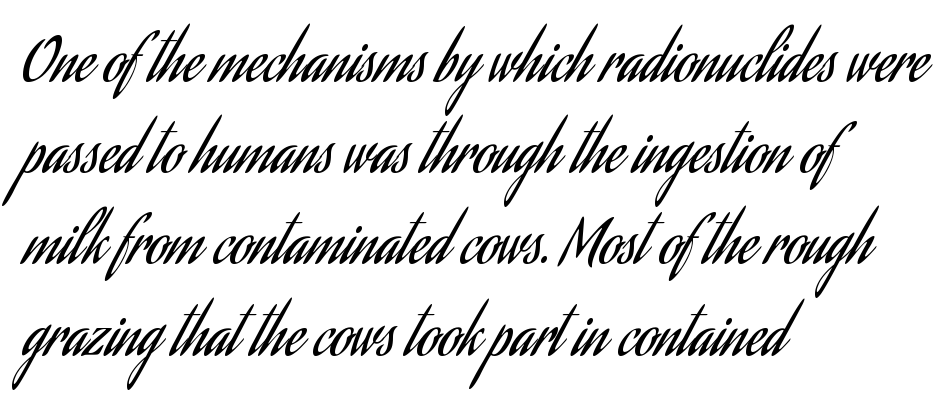
{"serif": "no", "bold": "no", "weight": "regular", "width": "condensed", "stroke_contrast": "low", "x_height": "small", "monospaced": "no", "underline": "no", "align": "left", "line_spacing": "normal", "line_spacing_ratio": 1.52, "letter_spacing": "normal", "letter_spacing_em": 0.0, "glyph_px": 60}
